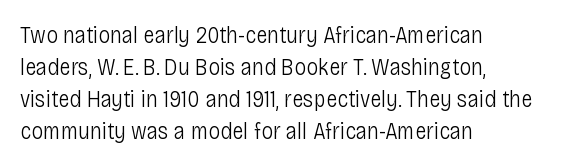
The image shows 24 px text type, upright; set left-aligned, normal line spacing (1.34x), normal letter spacing, not underlined.
